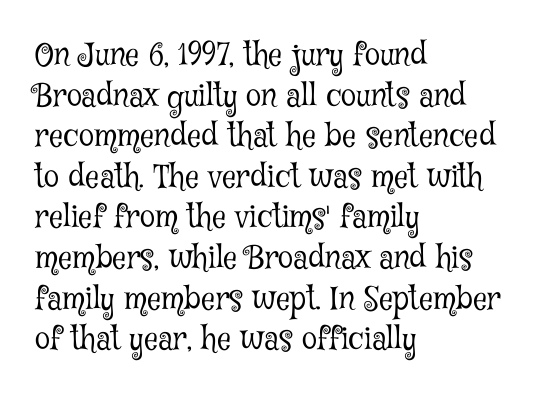
These lines were composed using upright roman letters. No letter is thick-stroked: the sample isn't bold. The text was rendered using a seriffed face with decorative stroke endings. Vertical spacing — default. This sample uses plain, unmodified letter spacing.
